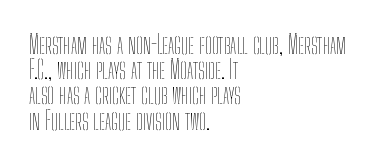
Q: Is the text bold? A: No.
Q: Is the text italic (slanted)? A: No, it is upright.
Q: Is the text underlined? A: No.
Q: How is the paragraph aligned? A: Left-aligned.
Q: Is the spacing between letters normal or unusually wide? A: Normal.
Q: Is the spacing between lines tight, normal or loose? A: Tight.
